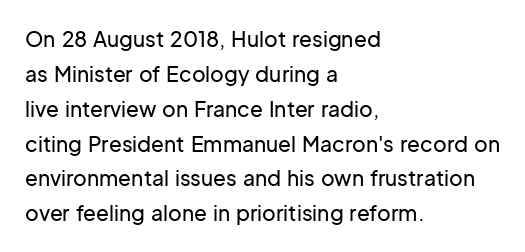
Q: Is the text italic (slanted)? A: No, it is upright.
Q: Is the text underlined? A: No.
Q: How is the paragraph aligned? A: Left-aligned.
Q: Is the spacing between letters normal or unusually wide? A: Normal.
Q: Is the spacing between lines tight, normal or loose? A: Normal.
